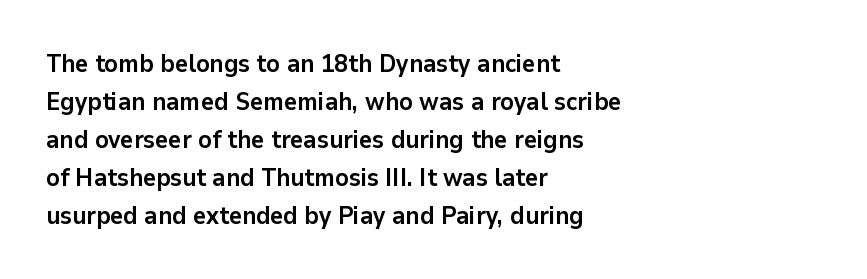
The image shows 25 px bold type, upright; set left-aligned, normal line spacing (1.52x), normal letter spacing, not underlined.
